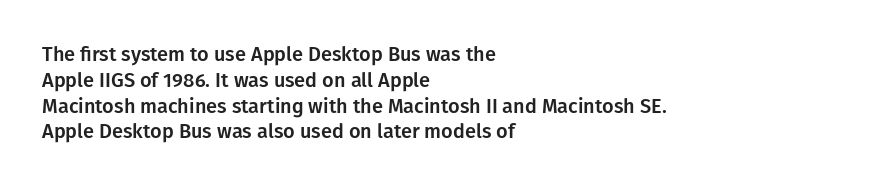
The image shows 20 px text type, upright; set left-aligned, normal line spacing (1.29x), normal letter spacing, not underlined.
